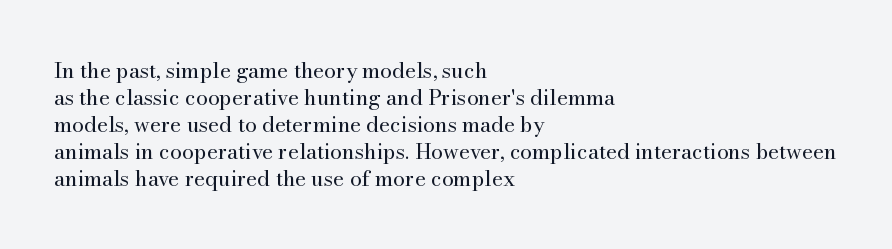
These lines keep a tight, regular rhythm from letter to letter. The rows are spaced the way most documents space them. Nothing heavy about these letters — not bold at all. A roman cut, with each character standing at attention. Check under the words: just untouched page. All the whitespace from short lines collects on the right.
